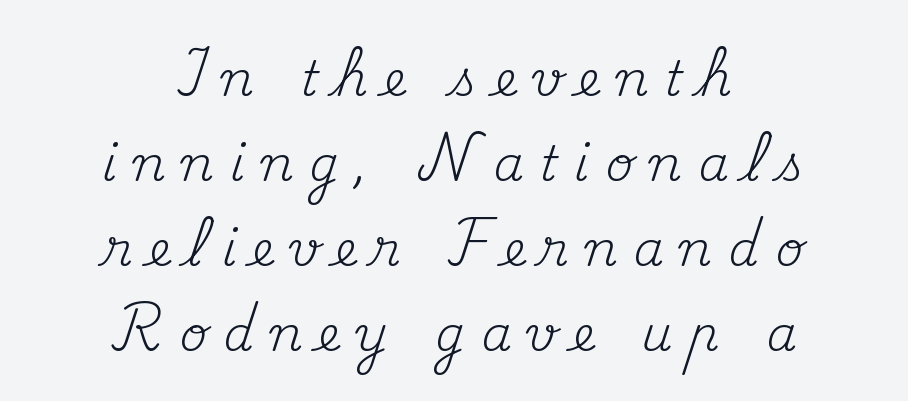
Think of a printed novel: that variable character pitch is what you see here. The compositor balanced each line on the midline. Words float on clear page, feet unadorned. Tracking here is generous; glyphs stand well apart from one another.
